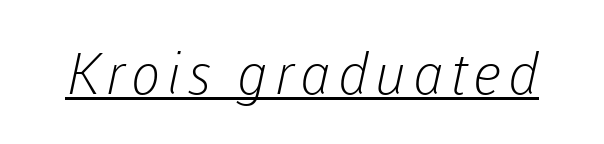
Q: Is the text bold? A: No.
Q: Is the typeface a serif or a sans-serif typeface? A: Sans-serif.
Q: Is the text underlined? A: Yes.
Q: Width (condensed, normal, or wide)? A: Normal.
Q: Stroke contrast? A: Low.
Q: x-height? A: Medium.
Q: Monospaced? A: No.
